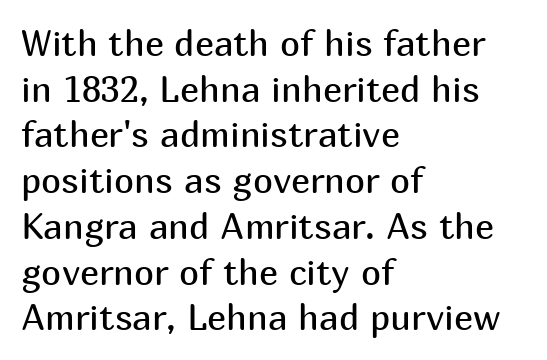
Q: Is the text bold? A: No.
Q: Is the text italic (slanted)? A: No, it is upright.
Q: Is the typeface a serif or a sans-serif typeface? A: Sans-serif.
Q: Is the text underlined? A: No.
Q: How is the paragraph aligned? A: Left-aligned.
Q: Is the spacing between letters normal or unusually wide? A: Normal.
Q: Is the spacing between lines tight, normal or loose? A: Normal.
Q: Width (condensed, normal, or wide)? A: Normal.
Q: Stroke contrast? A: Medium.
Q: x-height? A: Medium.
Q: Monospaced? A: No.
